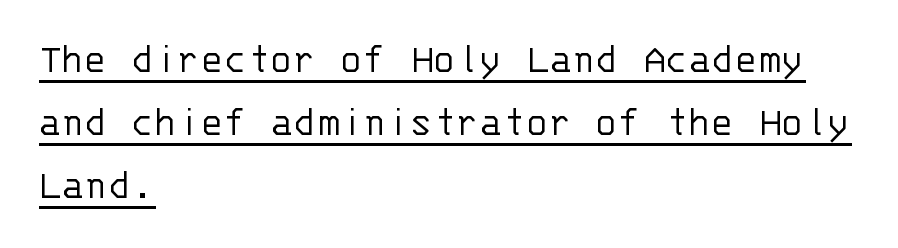
Underlined type. The font's upright variant was chosen for this text. Do the characters align in a grid? Yes, the font is monospaced. You could call the tracking neutral — neither tight nor loose. Does the copy run flush right? No — it runs flush left. Compared with a typical body face, this is equally light or lighter still.
